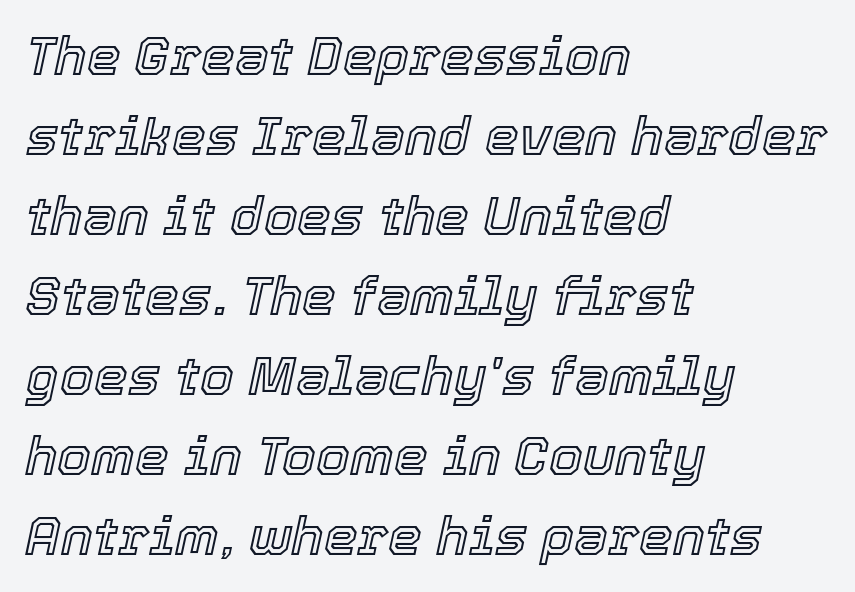
{"italic": "yes", "lean": "right", "slant_degrees": 12, "width": "normal", "x_height": "medium", "monospaced": "no", "underline": "no", "align": "left", "line_spacing": "normal", "line_spacing_ratio": 1.48, "letter_spacing": "normal", "letter_spacing_em": 0.0, "glyph_px": 54}
